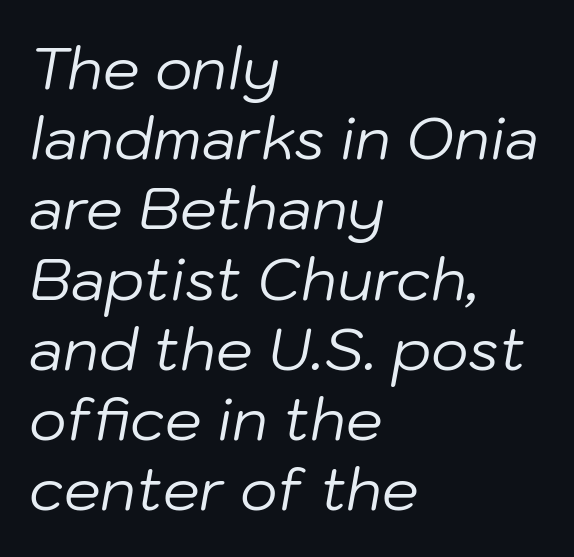
Yep, that's italic — everything's leaning. Each stroke keeps to a modest, everyday thickness or less. Reading down the block, your eye returns to a fixed left position each line. No extra tracking has been applied to these lines. Type without underlining.
